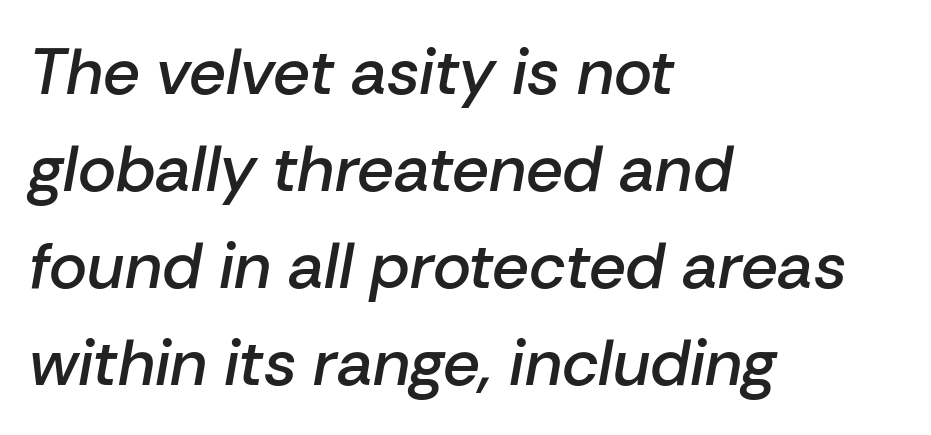
The image shows 65 px semibold type, italic (leaning right); set left-aligned, normal line spacing (1.49x), normal letter spacing, not underlined; low stroke contrast and a medium x-height.
